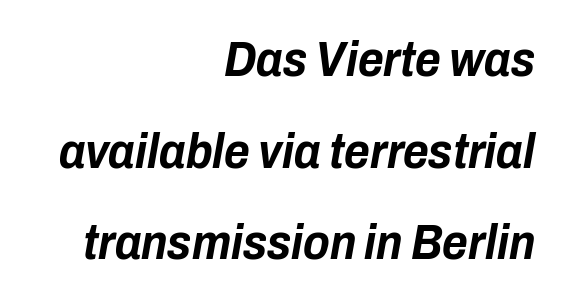
Q: Is the text bold? A: Yes.
Q: Is the text italic (slanted)? A: Yes, it leans right by about 10 degrees.
Q: Is the text underlined? A: No.
Q: How is the paragraph aligned? A: Right-aligned.
Q: Is the spacing between letters normal or unusually wide? A: Normal.
Q: Width (condensed, normal, or wide)? A: Condensed.
Q: Stroke contrast? A: Low.
Q: x-height? A: Medium.
Q: Monospaced? A: No.
